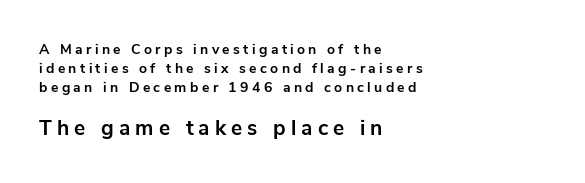
Q: Is the text bold? A: Yes.
Q: Is the text italic (slanted)? A: No, it is upright.
Q: Is the text underlined? A: No.
Q: How is the paragraph aligned? A: Left-aligned.
Q: Is the spacing between letters normal or unusually wide? A: Unusually wide.
Q: Is the spacing between lines tight, normal or loose? A: Normal.
Q: Which block of text is set in a larger size, the first (top) or the second (bottom)? A: The second (bottom) one.
